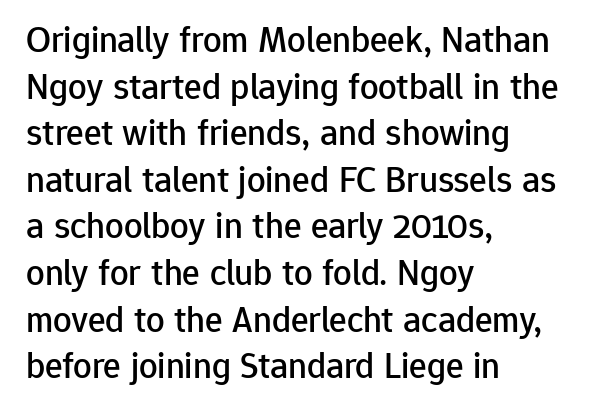
{"serif": "no", "italic": "no", "width": "normal", "stroke_contrast": "low", "x_height": "medium", "monospaced": "no", "underline": "no", "align": "left", "line_spacing": "normal", "line_spacing_ratio": 1.26, "letter_spacing": "normal", "letter_spacing_em": 0.0, "glyph_px": 37}
